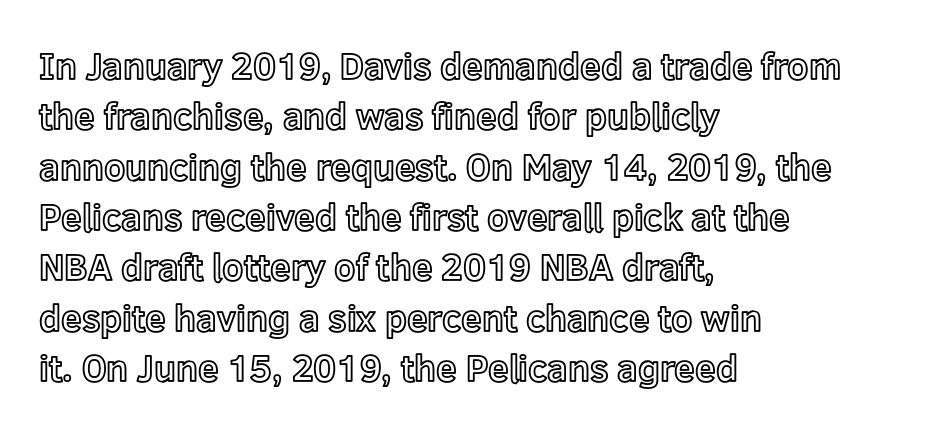
Q: Is the text italic (slanted)? A: No, it is upright.
Q: Is the text underlined? A: No.
Q: How is the paragraph aligned? A: Left-aligned.
Q: Is the spacing between letters normal or unusually wide? A: Normal.
Q: Is the spacing between lines tight, normal or loose? A: Normal.
Q: Width (condensed, normal, or wide)? A: Normal.
Q: x-height? A: Medium.
Q: Monospaced? A: No.
